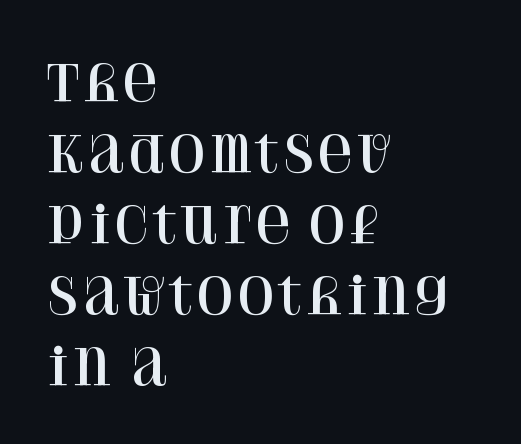
The image shows 49 px serif type, upright; set left-aligned, normal line spacing (1.45x), normal letter spacing, not underlined; high stroke contrast and a large x-height.
